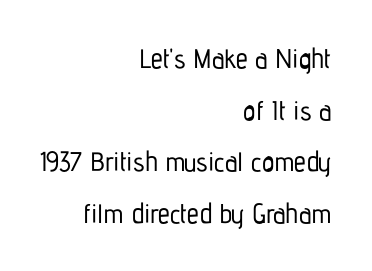
{"italic": "no", "underline": "no", "align": "right", "line_spacing": "loose", "line_spacing_ratio": 1.91, "letter_spacing": "normal", "letter_spacing_em": 0.0, "glyph_px": 27}
